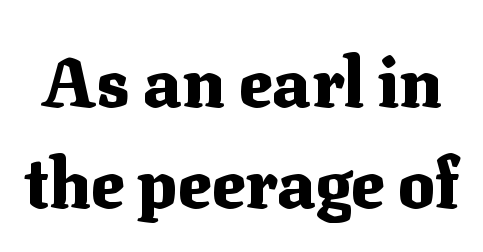
These lines carry a lot of weight — the face is fully bold. A typesetter would call this leading conventional body-copy spacing. When letters stand straight like this, we call the style roman or upright. The zone under the glyphs is completely vacant. Note the varied advance widths — an 'i' is clearly narrower than an 'm'.
